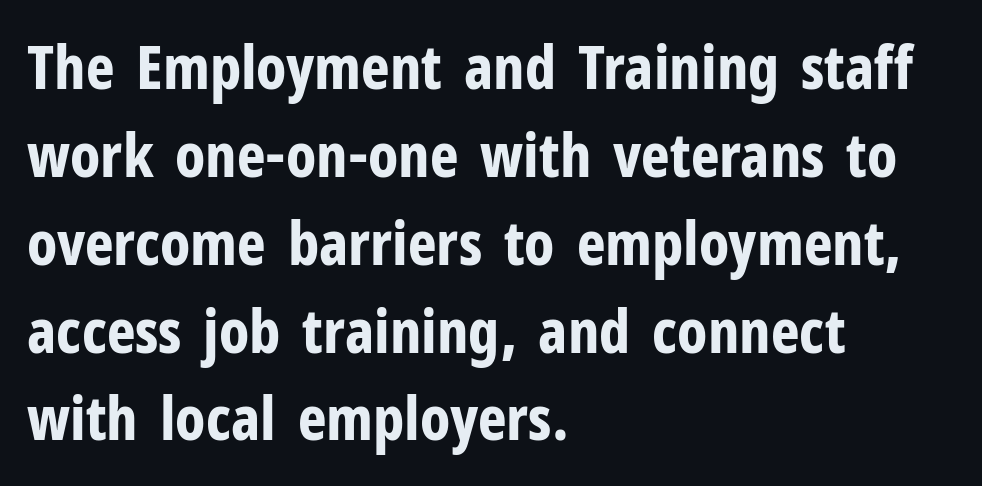
{"serif": "no", "italic": "no", "bold": "yes", "weight": "bold", "width": "condensed", "stroke_contrast": "low", "x_height": "medium", "monospaced": "no", "underline": "no", "align": "left", "line_spacing": "normal", "line_spacing_ratio": 1.44, "letter_spacing": "normal", "letter_spacing_em": 0.0, "glyph_px": 61}
